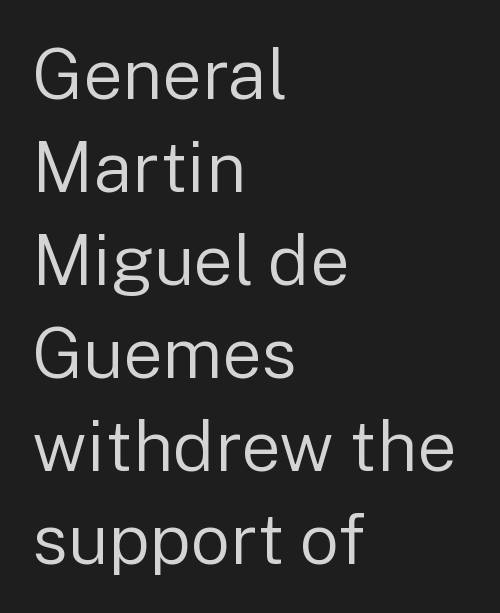
These lines were composed using upright roman letters. The rag falls on the right side of this text block. The baseline area is clear. Here the glyphs are tracked normally, forming tight word shapes. The strokes carry an ordinary text weight at most.
